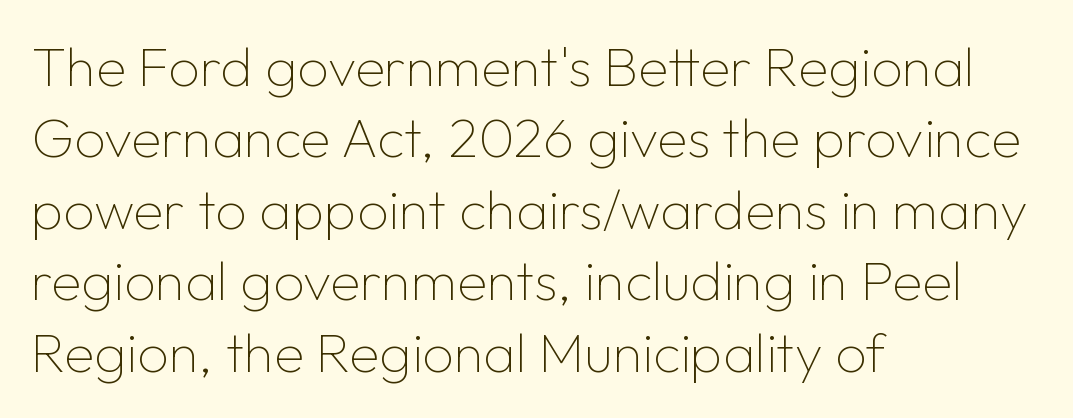
Q: Is the text bold? A: No.
Q: Is the text italic (slanted)? A: No, it is upright.
Q: Is the typeface a serif or a sans-serif typeface? A: Sans-serif.
Q: Is the text underlined? A: No.
Q: How is the paragraph aligned? A: Left-aligned.
Q: Is the spacing between letters normal or unusually wide? A: Normal.
Q: Is the spacing between lines tight, normal or loose? A: Normal.
Q: Width (condensed, normal, or wide)? A: Normal.
Q: Stroke contrast? A: Low.
Q: x-height? A: Medium.
Q: Monospaced? A: No.
